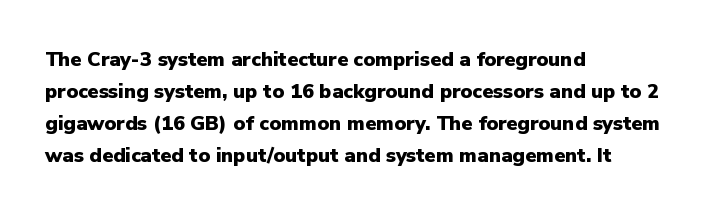
The image shows 20 px bold type, upright; set left-aligned, normal line spacing (1.6x), normal letter spacing, not underlined.
